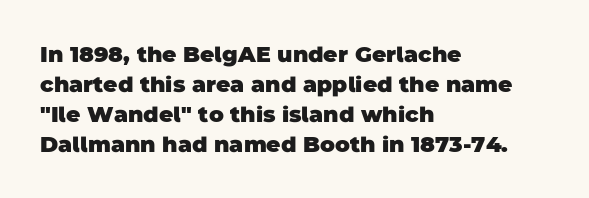
The image shows 22 px bold type; set left-aligned, normal line spacing (1.36x), normal letter spacing, not underlined.
